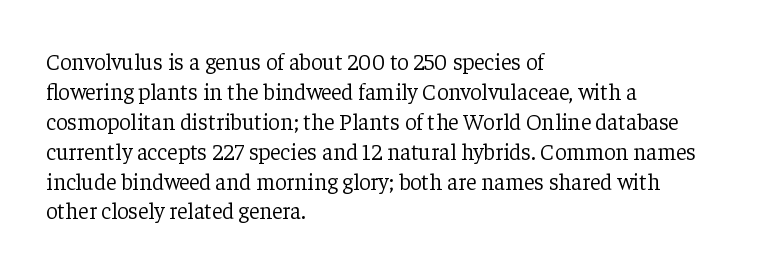
The image shows 23 px text type, upright; set left-aligned, normal line spacing (1.3x), normal letter spacing, not underlined.
